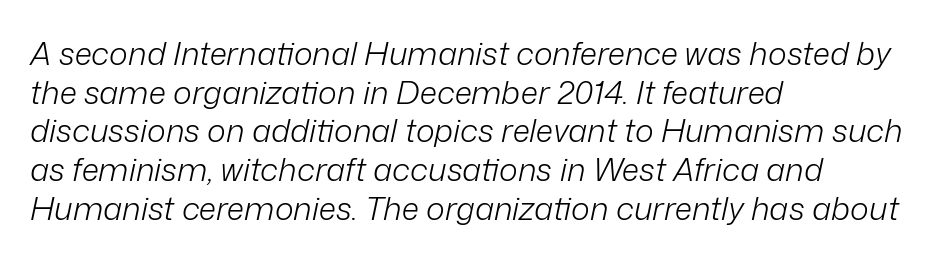
Q: Is the text bold? A: No.
Q: Is the text italic (slanted)? A: Yes, it leans right by about 12 degrees.
Q: Is the text underlined? A: No.
Q: How is the paragraph aligned? A: Left-aligned.
Q: Is the spacing between letters normal or unusually wide? A: Normal.
Q: Width (condensed, normal, or wide)? A: Normal.
Q: Stroke contrast? A: Low.
Q: x-height? A: Medium.
Q: Monospaced? A: No.
